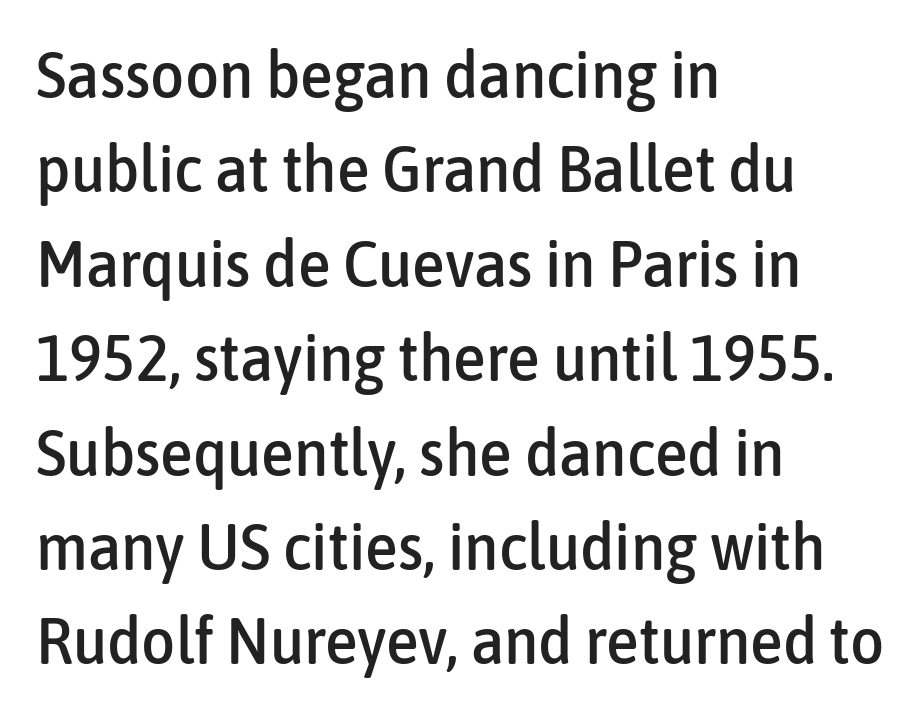
Q: Is the text italic (slanted)? A: No, it is upright.
Q: Is the typeface a serif or a sans-serif typeface? A: Sans-serif.
Q: Is the text underlined? A: No.
Q: How is the paragraph aligned? A: Left-aligned.
Q: Is the spacing between letters normal or unusually wide? A: Normal.
Q: Is the spacing between lines tight, normal or loose? A: Normal.
Q: Width (condensed, normal, or wide)? A: Condensed.
Q: Stroke contrast? A: Low.
Q: x-height? A: Medium.
Q: Monospaced? A: No.
